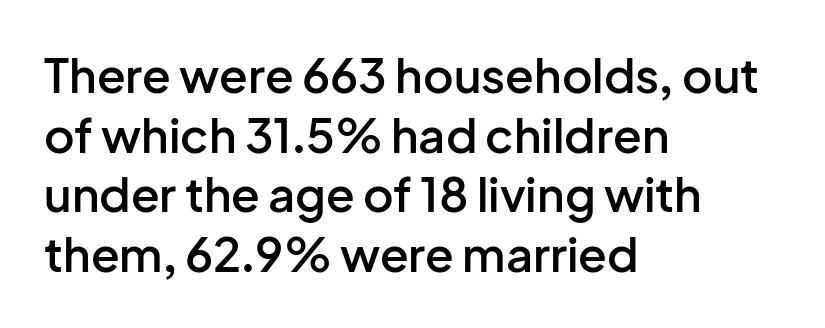
Varying glyph widths throughout — classic text-font behaviour. No feet cap the strokes, marking this as sans-serif type. Is the block centered? No — it sits flush against the left margin. The letterforms sit shoulder to shoulder at normal distance.
